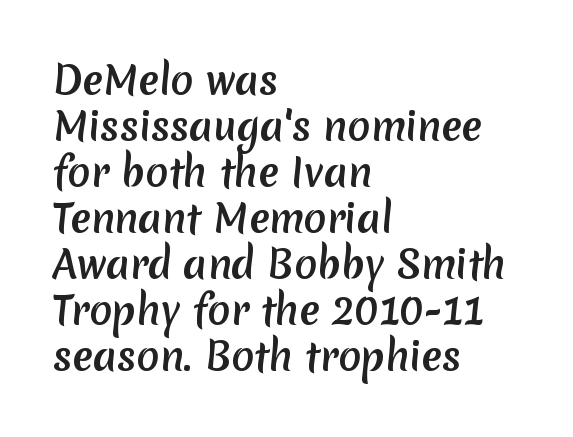
Q: Is the text bold? A: Yes.
Q: Is the typeface a serif or a sans-serif typeface? A: Sans-serif.
Q: Is the text underlined? A: No.
Q: How is the paragraph aligned? A: Left-aligned.
Q: Is the spacing between letters normal or unusually wide? A: Normal.
Q: Width (condensed, normal, or wide)? A: Normal.
Q: Stroke contrast? A: Low.
Q: x-height? A: Medium.
Q: Monospaced? A: No.
